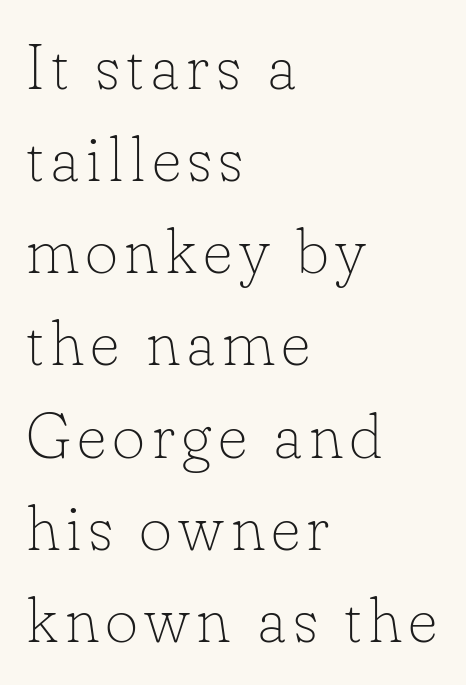
The image shows 64 px thin serif type, upright; set left-aligned, normal line spacing (1.44x), not underlined; low stroke contrast and a small x-height.
